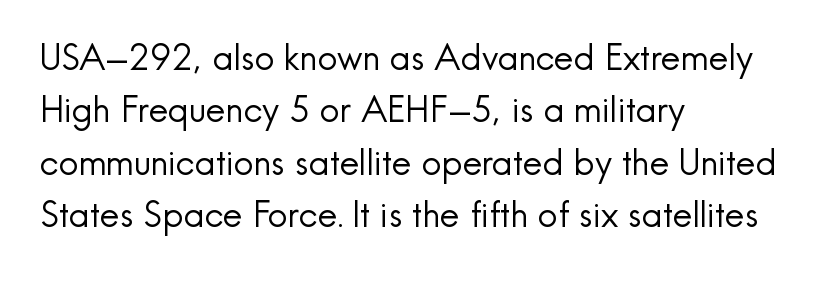
Q: Is the text bold? A: No.
Q: Is the text italic (slanted)? A: No, it is upright.
Q: Is the typeface a serif or a sans-serif typeface? A: Sans-serif.
Q: Is the text underlined? A: No.
Q: How is the paragraph aligned? A: Left-aligned.
Q: Is the spacing between letters normal or unusually wide? A: Normal.
Q: Is the spacing between lines tight, normal or loose? A: Normal.
Q: Width (condensed, normal, or wide)? A: Normal.
Q: x-height? A: Small.
Q: Monospaced? A: No.
